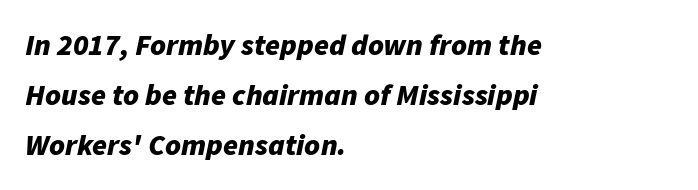
Q: Is the text bold? A: Yes.
Q: Is the text italic (slanted)? A: Yes, it leans right by about 11 degrees.
Q: Is the text underlined? A: No.
Q: How is the paragraph aligned? A: Left-aligned.
Q: Is the spacing between letters normal or unusually wide? A: Normal.
Q: Is the spacing between lines tight, normal or loose? A: Normal.
Q: Width (condensed, normal, or wide)? A: Normal.
Q: Stroke contrast? A: Low.
Q: x-height? A: Medium.
Q: Monospaced? A: No.
